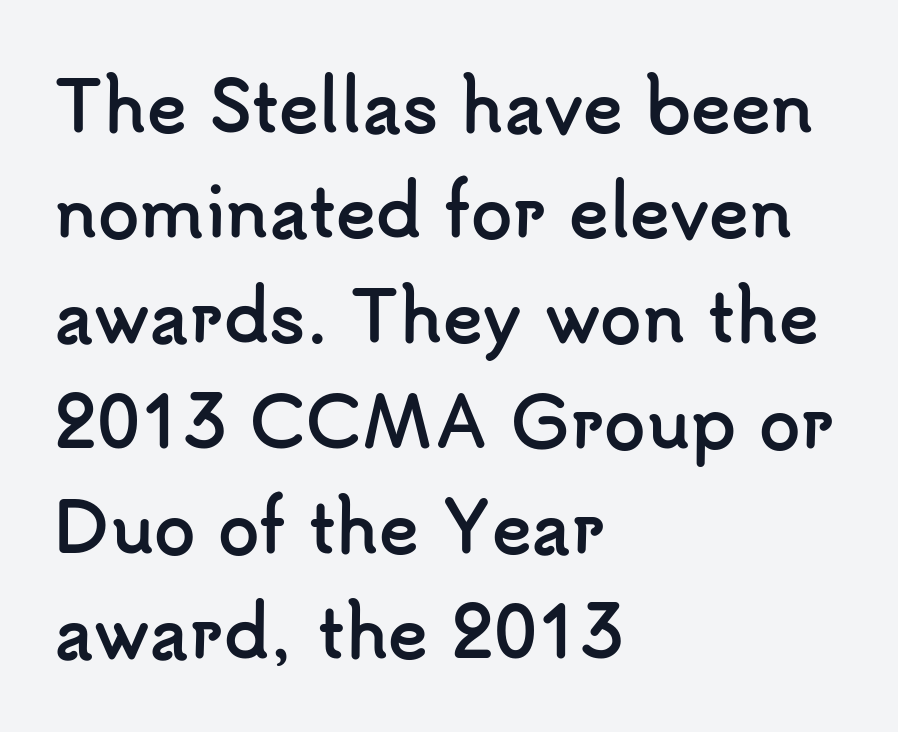
Q: Is the text bold? A: Yes.
Q: Is the text italic (slanted)? A: No, it is upright.
Q: Is the typeface a serif or a sans-serif typeface? A: Sans-serif.
Q: Is the text underlined? A: No.
Q: How is the paragraph aligned? A: Left-aligned.
Q: Is the spacing between letters normal or unusually wide? A: Normal.
Q: Is the spacing between lines tight, normal or loose? A: Normal.
Q: Width (condensed, normal, or wide)? A: Normal.
Q: Stroke contrast? A: Low.
Q: x-height? A: Small.
Q: Monospaced? A: No.
